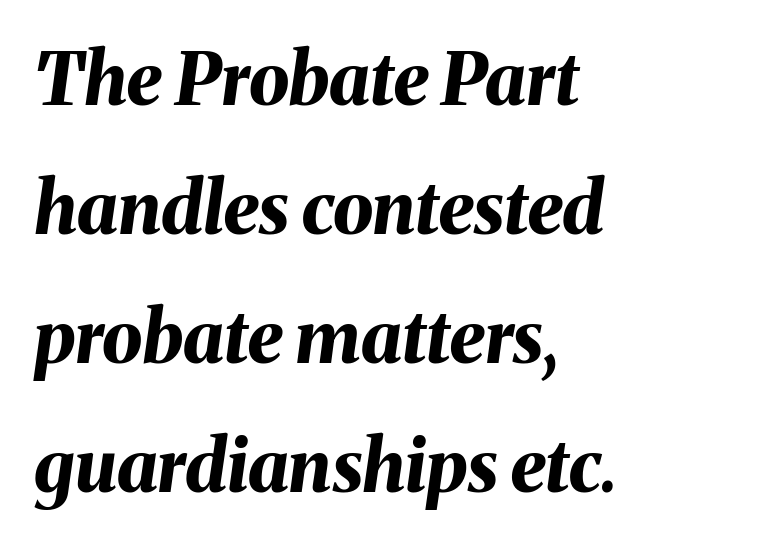
{"italic": "yes", "lean": "right", "slant_degrees": 8, "bold": "yes", "weight": "bold", "width": "normal", "stroke_contrast": "medium", "x_height": "medium", "monospaced": "no", "underline": "no", "align": "left", "line_spacing_ratio": 1.79, "letter_spacing": "normal", "letter_spacing_em": 0.0, "glyph_px": 72}
